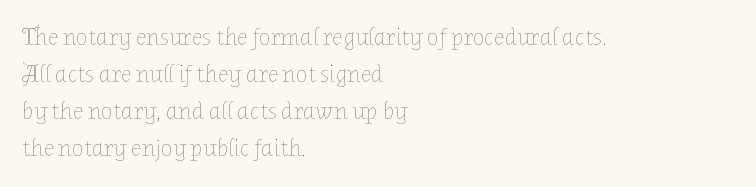
{"italic": "no", "bold": "no", "underline": "no", "align": "left", "line_spacing": "normal", "line_spacing_ratio": 1.54, "letter_spacing": "normal", "letter_spacing_em": 0.0, "glyph_px": 24}
